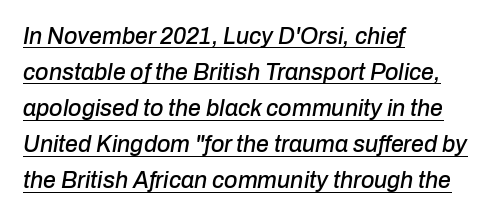
The image shows 23 px text type, italic (leaning right); set left-aligned, normal line spacing (1.57x), normal letter spacing, underlined.
